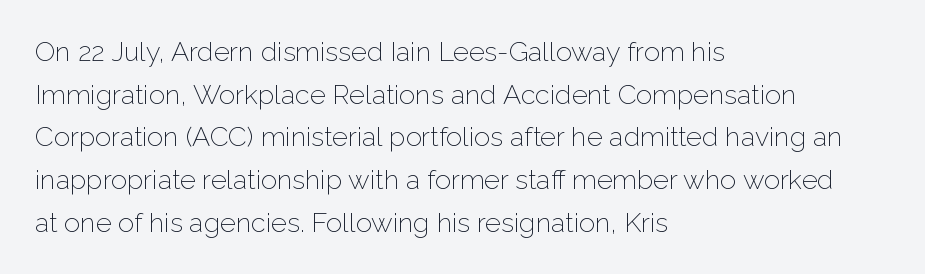
Q: Is the text bold? A: No.
Q: Is the text italic (slanted)? A: No, it is upright.
Q: Is the text underlined? A: No.
Q: How is the paragraph aligned? A: Left-aligned.
Q: Is the spacing between letters normal or unusually wide? A: Normal.
Q: Is the spacing between lines tight, normal or loose? A: Normal.
